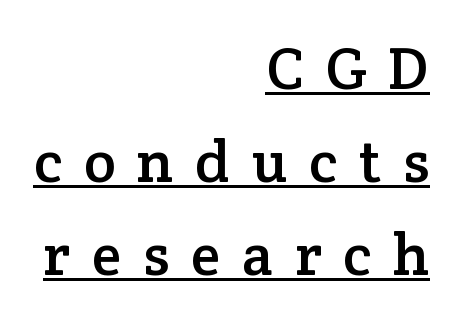
Q: Is the text italic (slanted)? A: No, it is upright.
Q: Is the typeface a serif or a sans-serif typeface? A: Serif.
Q: Is the text underlined? A: Yes.
Q: How is the paragraph aligned? A: Right-aligned.
Q: Is the spacing between letters normal or unusually wide? A: Unusually wide.
Q: Is the spacing between lines tight, normal or loose? A: Normal.
Q: Width (condensed, normal, or wide)? A: Normal.
Q: Stroke contrast? A: Low.
Q: x-height? A: Medium.
Q: Monospaced? A: No.
